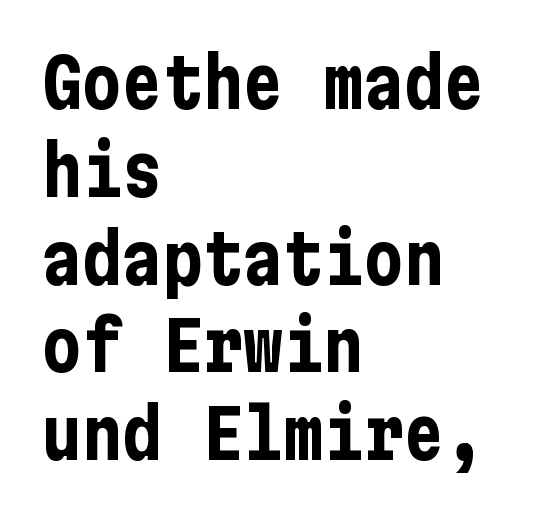
Is the letter spacing exaggerated? No — it looks like the ordinary default. The passage is arranged the way most books set body copy — flush left. Style check: upright. Heft: maximum for text — a bold. Clear beneath every line of the passage. Normally led — the rows are evenly, conventionally spaced.
